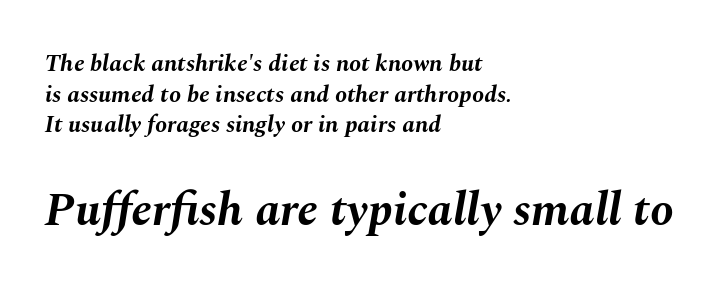
{"italic": "yes", "lean": "right", "slant_degrees": 10, "bold": "yes", "weight": "bold", "width": "normal", "stroke_contrast": "medium", "x_height": "medium", "monospaced": "no", "underline": "no", "align": "left", "line_spacing": "normal", "line_spacing_ratio": 1.28, "letter_spacing": "normal", "letter_spacing_em": 0.0, "larger_block": "second", "size_ratio": 1.96, "glyph_px": 47}
